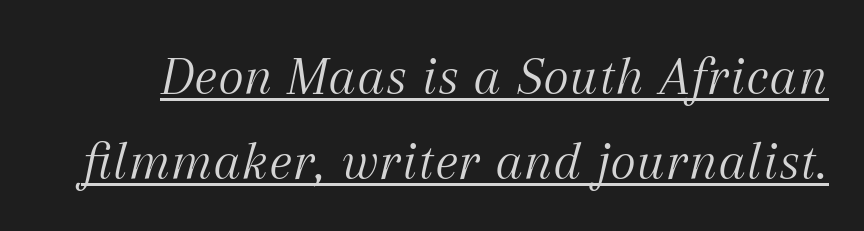
Q: Is the text bold? A: No.
Q: Is the text italic (slanted)? A: Yes, it leans right by about 12 degrees.
Q: Is the typeface a serif or a sans-serif typeface? A: Serif.
Q: Is the text underlined? A: Yes.
Q: Is the spacing between letters normal or unusually wide? A: Normal.
Q: Is the spacing between lines tight, normal or loose? A: Normal.
Q: Width (condensed, normal, or wide)? A: Normal.
Q: Stroke contrast? A: Medium.
Q: x-height? A: Medium.
Q: Monospaced? A: No.
